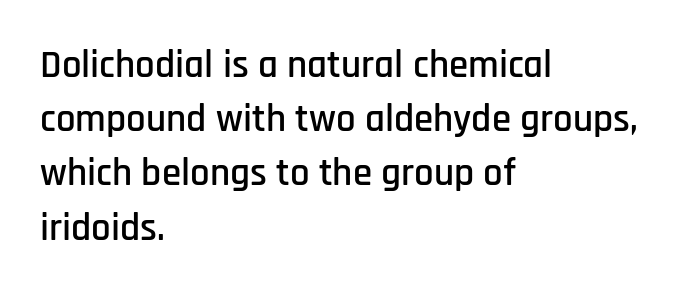
Q: Is the text italic (slanted)? A: No, it is upright.
Q: Is the typeface a serif or a sans-serif typeface? A: Sans-serif.
Q: Is the text underlined? A: No.
Q: How is the paragraph aligned? A: Left-aligned.
Q: Is the spacing between letters normal or unusually wide? A: Normal.
Q: Is the spacing between lines tight, normal or loose? A: Normal.
Q: Width (condensed, normal, or wide)? A: Condensed.
Q: Stroke contrast? A: Low.
Q: x-height? A: Large.
Q: Monospaced? A: No.
